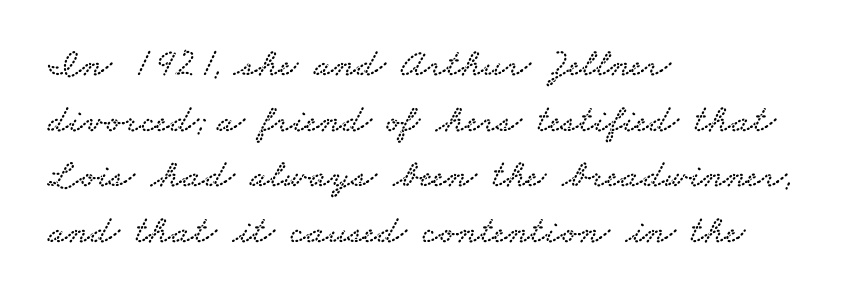
Q: Is the typeface a serif or a sans-serif typeface? A: Serif.
Q: Is the text underlined? A: No.
Q: How is the paragraph aligned? A: Left-aligned.
Q: Is the spacing between letters normal or unusually wide? A: Normal.
Q: Is the spacing between lines tight, normal or loose? A: Normal.
Q: Width (condensed, normal, or wide)? A: Wide.
Q: Stroke contrast? A: Low.
Q: x-height? A: Small.
Q: Monospaced? A: No.
